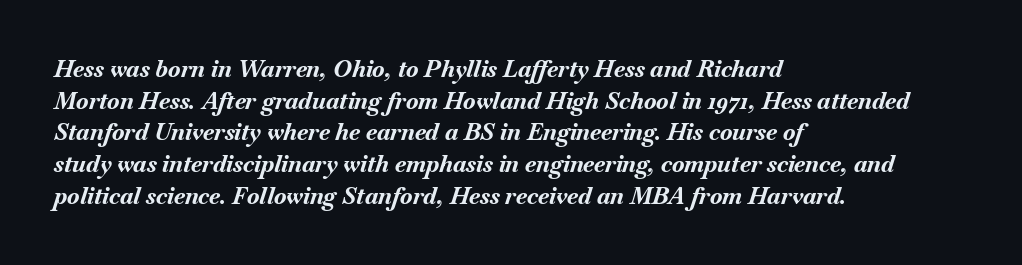
The image shows 23 px bold type, italic (leaning right); set left-aligned, normal line spacing (1.38x), normal letter spacing, not underlined.
